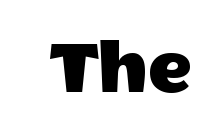
Q: Is the text italic (slanted)? A: No, it is upright.
Q: Is the typeface a serif or a sans-serif typeface? A: Sans-serif.
Q: Is the text underlined? A: No.
Q: Is the spacing between letters normal or unusually wide? A: Normal.
Q: Width (condensed, normal, or wide)? A: Normal.
Q: x-height? A: Large.
Q: Monospaced? A: No.
